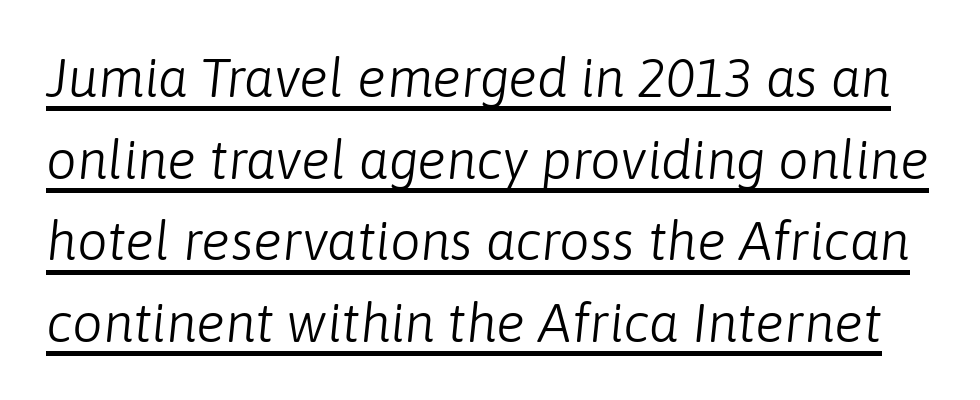
Varying glyph widths throughout — classic text-font behaviour. Underlining? Definitely there. The characters are drawn with everyday or finer stroke widths. The specimen reads as italic at a glance. Does the leading feel generous? No, just average.
